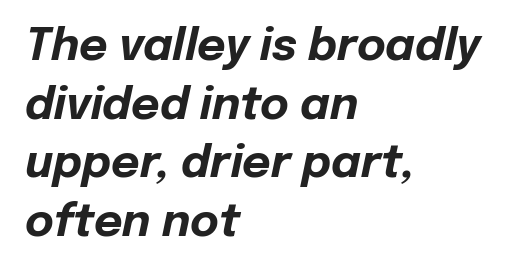
The image shows 44 px bold type, italic (leaning right); set left-aligned, normal line spacing (1.33x), normal letter spacing, not underlined; low stroke contrast and a medium x-height.
